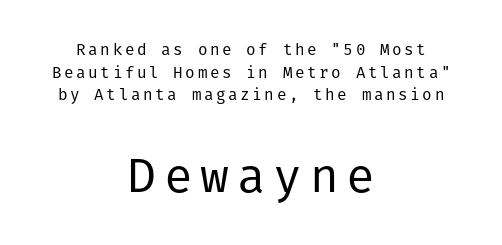
Q: Is the text bold? A: No.
Q: Is the text italic (slanted)? A: No, it is upright.
Q: Is the typeface a serif or a sans-serif typeface? A: Sans-serif.
Q: Is the text underlined? A: No.
Q: How is the paragraph aligned? A: Centered.
Q: Is the spacing between lines tight, normal or loose? A: Normal.
Q: Which block of text is set in a larger size, the first (top) or the second (bottom)? A: The second (bottom) one.
Q: Width (condensed, normal, or wide)? A: Normal.
Q: Stroke contrast? A: Low.
Q: x-height? A: Medium.
